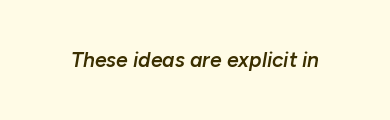
Students, note that the glyphs here touch the page at normal intervals. Descender tails drop into unmarked territory. Slant detected: the letters are inclined. Is the type bold? Partly — it's a semibold, heavier than regular but not fully bold.
